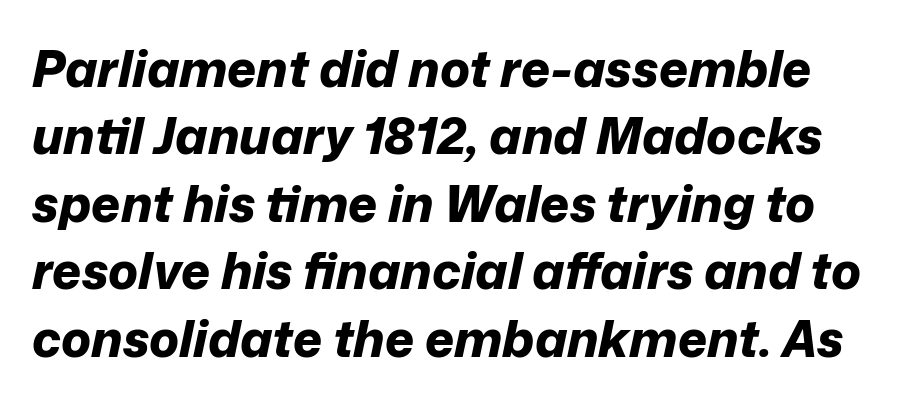
Q: Is the text bold? A: Yes.
Q: Is the text italic (slanted)? A: Yes, it leans right by about 12 degrees.
Q: Is the text underlined? A: No.
Q: Is the spacing between letters normal or unusually wide? A: Normal.
Q: Is the spacing between lines tight, normal or loose? A: Normal.
Q: Width (condensed, normal, or wide)? A: Normal.
Q: Stroke contrast? A: Low.
Q: x-height? A: Medium.
Q: Monospaced? A: No.
